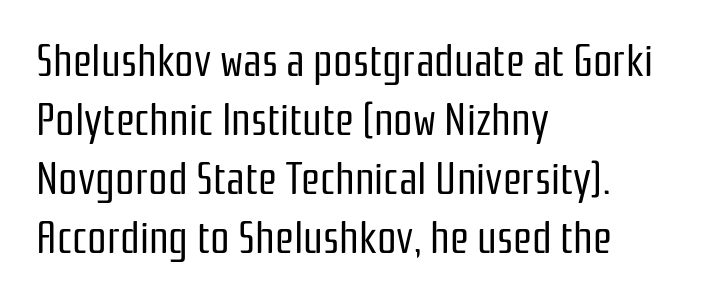
Nothing heavy about these letters — not bold at all. The type family on display is of the sans-serif kind. The letters advance in unequal steps, a hallmark of proportional type. Each row of text sits above clean, open space. Here the glyphs are tracked normally, forming tight word shapes.
